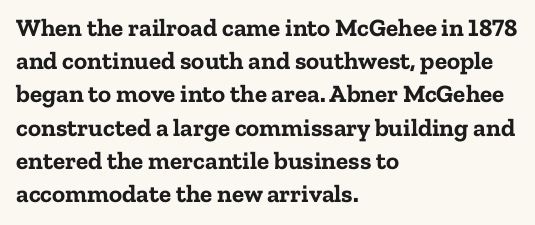
Q: Is the text bold? A: Yes.
Q: Is the text italic (slanted)? A: No, it is upright.
Q: Is the text underlined? A: No.
Q: How is the paragraph aligned? A: Left-aligned.
Q: Is the spacing between letters normal or unusually wide? A: Normal.
Q: Is the spacing between lines tight, normal or loose? A: Normal.
